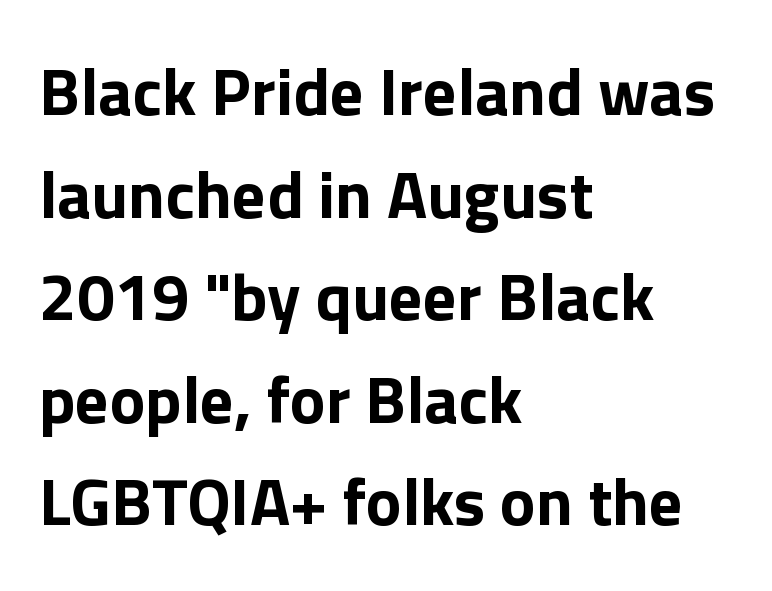
This rendering leaves character spacing at its baseline value. The characters display no serif detailing; their extremities are plain. The paragraph shown leans on its left margin. Reading down the column, the eye jumps a familiar distance to each next line. Is there any slant? The stems are plumb.
